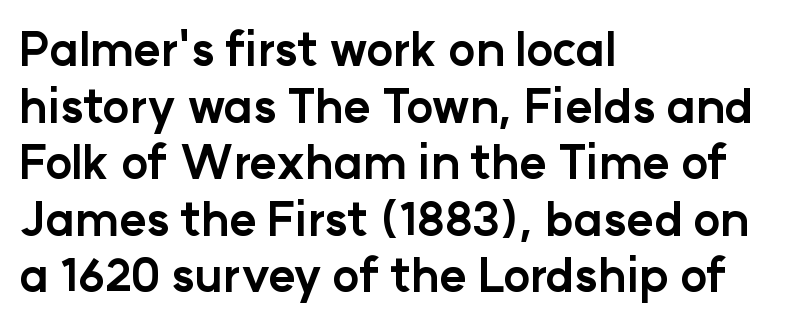
Q: Is the text bold? A: Yes.
Q: Is the text italic (slanted)? A: No, it is upright.
Q: Is the typeface a serif or a sans-serif typeface? A: Sans-serif.
Q: Is the text underlined? A: No.
Q: How is the paragraph aligned? A: Left-aligned.
Q: Is the spacing between letters normal or unusually wide? A: Normal.
Q: Width (condensed, normal, or wide)? A: Normal.
Q: Stroke contrast? A: Low.
Q: x-height? A: Medium.
Q: Monospaced? A: No.
